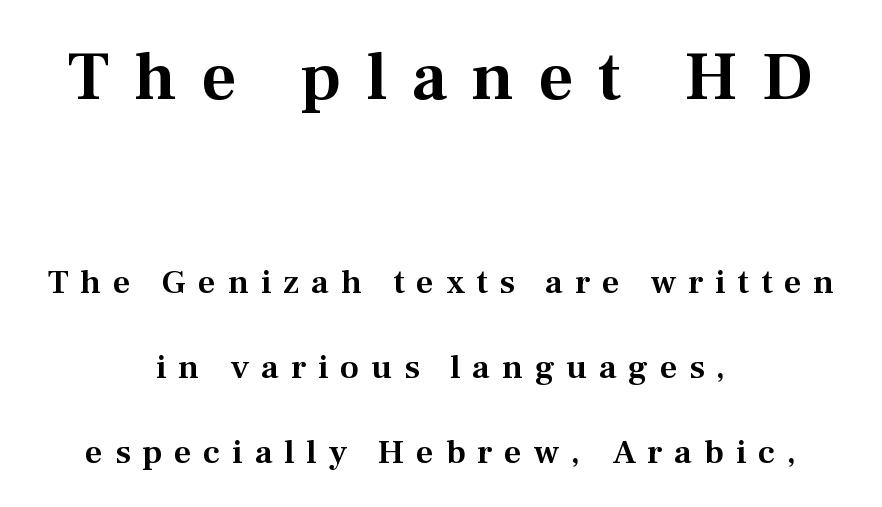
The image shows 69 px serif type, upright; set centered, loose line spacing (2.5x), unusually wide letter spacing (+0.35 em), not underlined; the first (top) block is 2.03x larger; medium stroke contrast and a medium x-height.
